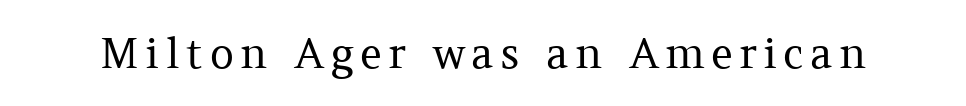
The image shows 42 px regular-weight serif type, upright; set not underlined; medium stroke contrast and a medium x-height.
